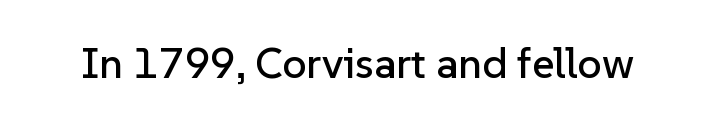
Q: Is the text italic (slanted)? A: No, it is upright.
Q: Is the typeface a serif or a sans-serif typeface? A: Sans-serif.
Q: Is the text underlined? A: No.
Q: Is the spacing between letters normal or unusually wide? A: Normal.
Q: Width (condensed, normal, or wide)? A: Normal.
Q: Stroke contrast? A: Low.
Q: x-height? A: Medium.
Q: Monospaced? A: No.
